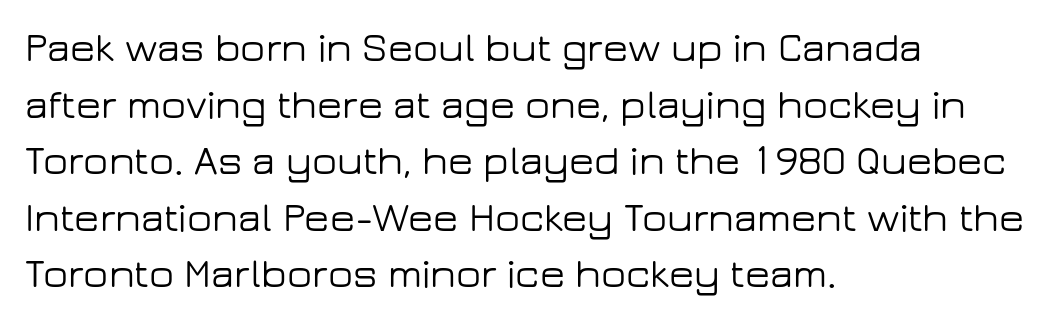
The image shows 41 px wide sans-serif type, upright; set left-aligned, normal line spacing (1.38x), normal letter spacing, not underlined; low stroke contrast and a medium x-height.
